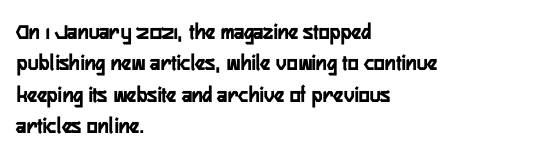
The image shows 23 px bold type, upright; set left-aligned, normal line spacing (1.36x), normal letter spacing, not underlined.
